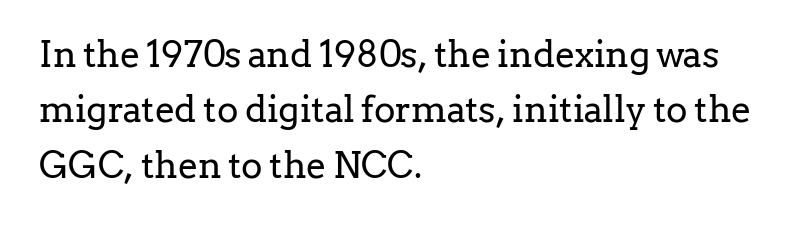
{"serif": "yes", "italic": "no", "bold": "no", "weight": "regular", "width": "normal", "stroke_contrast": "low", "x_height": "medium", "monospaced": "no", "underline": "no", "align": "left", "line_spacing": "normal", "line_spacing_ratio": 1.54, "letter_spacing": "normal", "letter_spacing_em": 0.0, "glyph_px": 36}
